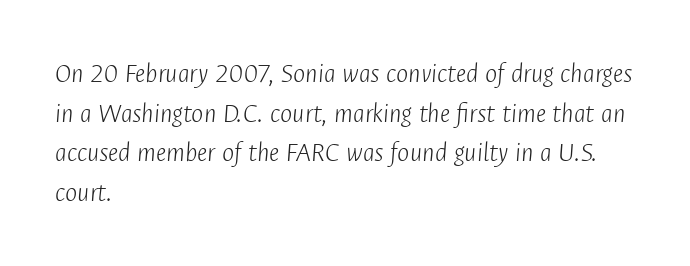
{"italic": "yes", "lean": "right", "slant_degrees": 4, "bold": "no", "weight": "light", "width": "condensed", "stroke_contrast": "low", "x_height": "medium", "monospaced": "no", "underline": "no", "align": "left", "line_spacing": "normal", "line_spacing_ratio": 1.37, "letter_spacing": "normal", "letter_spacing_em": 0.0, "glyph_px": 29}
